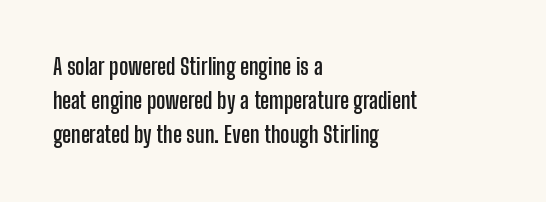
{"italic": "no", "bold": "yes", "underline": "no", "align": "left", "line_spacing": "normal", "line_spacing_ratio": 1.55, "letter_spacing": "normal", "letter_spacing_em": 0.0, "glyph_px": 22}
